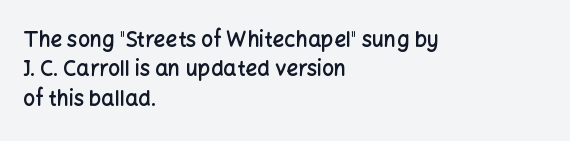
{"italic": "no", "bold": "semi", "underline": "no", "align": "left", "line_spacing": "normal", "line_spacing_ratio": 1.4, "letter_spacing": "normal", "letter_spacing_em": 0.0, "glyph_px": 21}
